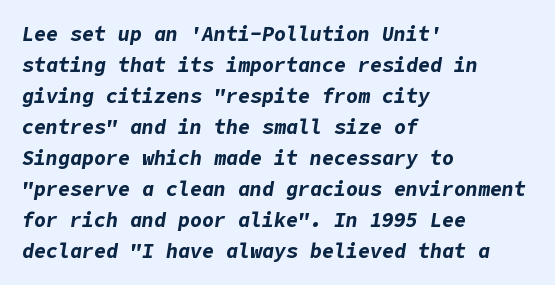
{"italic": "yes", "lean": "right", "slant_degrees": 9, "bold": "yes", "underline": "no", "align": "left", "line_spacing": "normal", "line_spacing_ratio": 1.55, "letter_spacing": "normal", "letter_spacing_em": 0.0, "glyph_px": 20}
